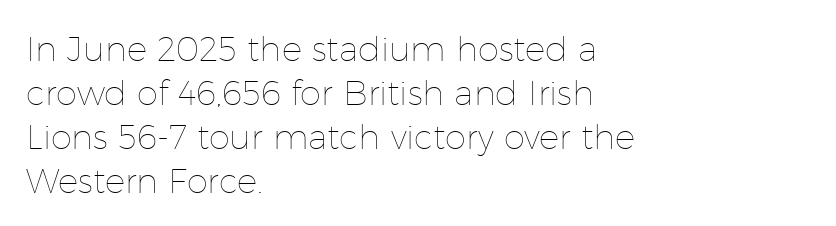
The image shows 34 px thin type, upright; set left-aligned, normal line spacing (1.29x), normal letter spacing, not underlined; low stroke contrast and a medium x-height.
